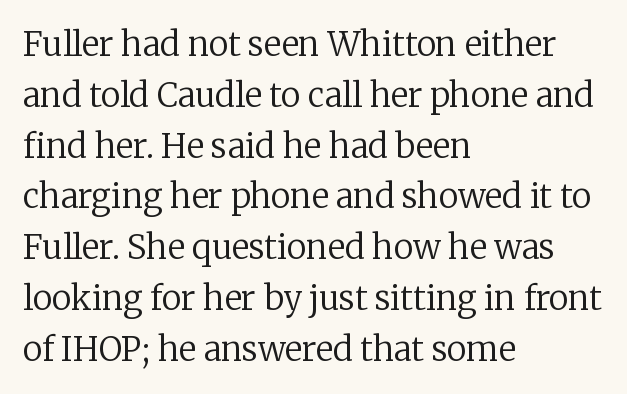
The image shows 33 px regular-weight serif type, upright; set left-aligned, normal line spacing (1.54x), normal letter spacing, not underlined; low stroke contrast and a medium x-height.
